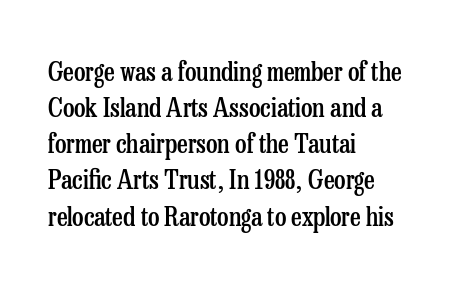
Q: Is the text bold? A: Semi-bold.
Q: Is the text italic (slanted)? A: No, it is upright.
Q: Is the text underlined? A: No.
Q: How is the paragraph aligned? A: Left-aligned.
Q: Is the spacing between letters normal or unusually wide? A: Normal.
Q: Is the spacing between lines tight, normal or loose? A: Normal.
